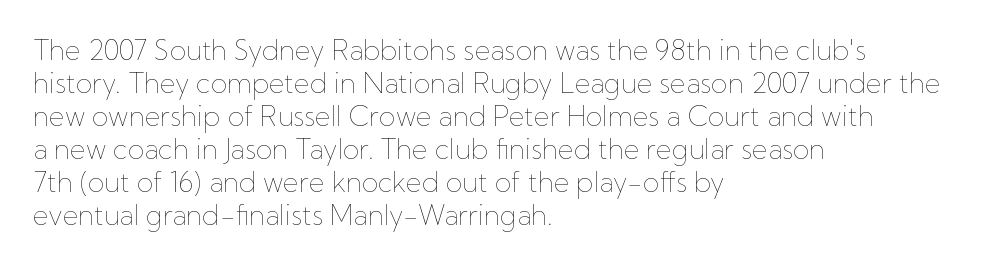
{"italic": "no", "bold": "no", "underline": "no", "align": "left", "line_spacing_ratio": 1.22, "letter_spacing": "normal", "letter_spacing_em": 0.0, "glyph_px": 27}
